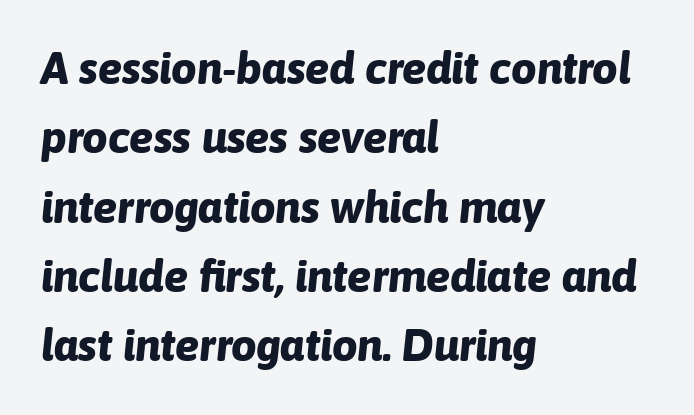
The image shows 45 px bold type, italic (leaning right); set left-aligned, normal line spacing (1.54x), normal letter spacing, not underlined; low stroke contrast and a medium x-height.
